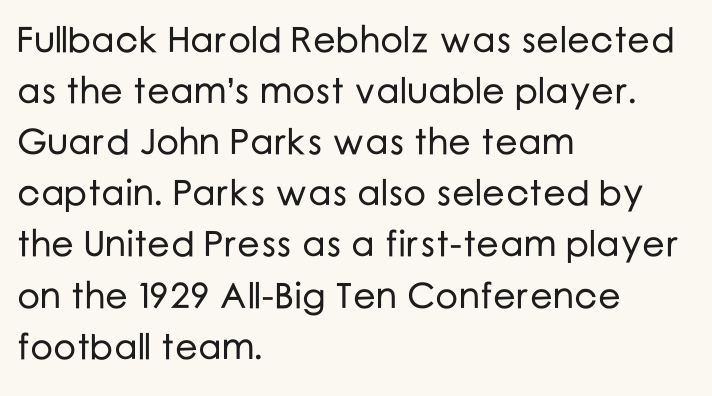
Vertically, the passage feels balanced, rows spaced as you'd expect. The letters sit at their default tracking, neither squeezed nor spread. The passage shown is typed in a proportional face where columns would drift. Glance below the letters and you will spot only blank space. The typeface chosen for these lines omits serifs.
